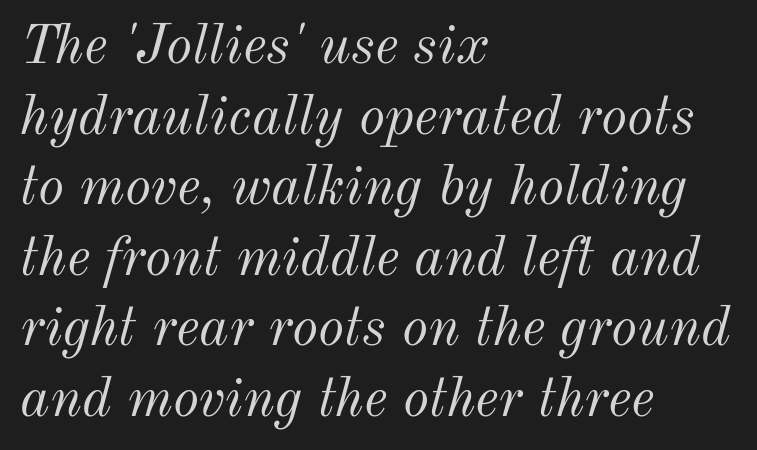
Q: Is the text bold? A: No.
Q: Is the text italic (slanted)? A: Yes, it leans right by about 12 degrees.
Q: Is the text underlined? A: No.
Q: How is the paragraph aligned? A: Left-aligned.
Q: Is the spacing between letters normal or unusually wide? A: Normal.
Q: Is the spacing between lines tight, normal or loose? A: Normal.
Q: Width (condensed, normal, or wide)? A: Normal.
Q: Stroke contrast? A: Medium.
Q: x-height? A: Small.
Q: Monospaced? A: No.
